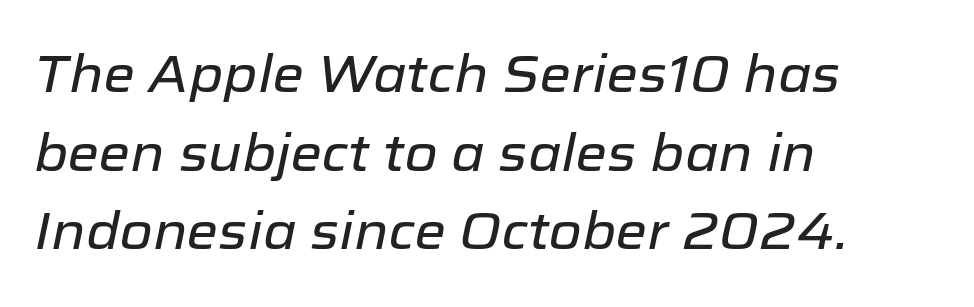
The baseline area is clear. The vertical gap from one line to the next is medium. The line texture is even and compact thanks to regular tracking. Left-aligned paragraph, ragged on the right.
